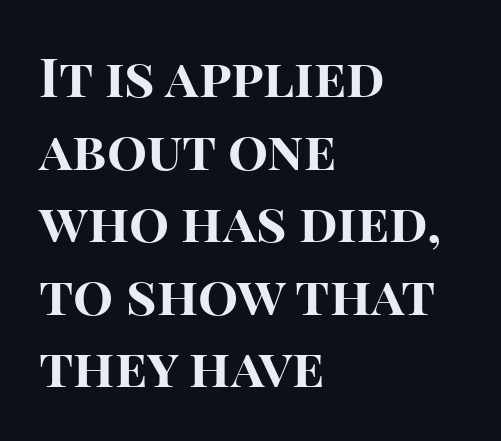
Q: Is the text bold? A: Yes.
Q: Is the text italic (slanted)? A: No, it is upright.
Q: Is the typeface a serif or a sans-serif typeface? A: Sans-serif.
Q: Is the text underlined? A: No.
Q: How is the paragraph aligned? A: Left-aligned.
Q: Is the spacing between letters normal or unusually wide? A: Normal.
Q: Is the spacing between lines tight, normal or loose? A: Normal.
Q: Width (condensed, normal, or wide)? A: Normal.
Q: Stroke contrast? A: High.
Q: x-height? A: Large.
Q: Monospaced? A: No.
